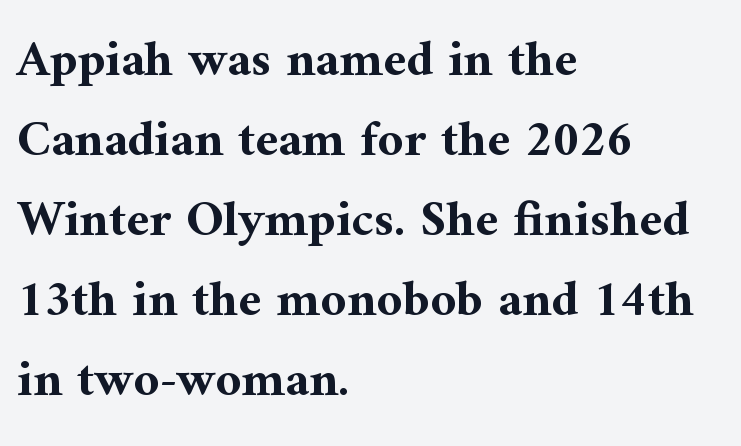
Quick note: underline off. Short note: letters normally spaced. Examine the stroke ends and you'll spot serifs. Is there much room between lines? A standard amount, neither cramped nor airy. Reading down the block, your eye returns to a fixed left position each line.
